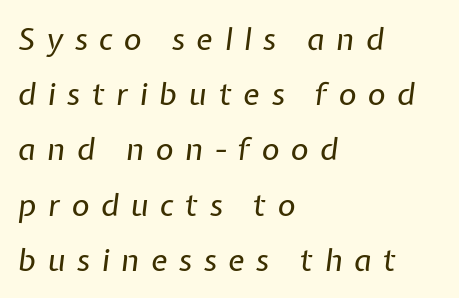
Q: Is the text bold? A: No.
Q: Is the text italic (slanted)? A: Yes, it leans right by about 7 degrees.
Q: Is the text underlined? A: No.
Q: How is the paragraph aligned? A: Left-aligned.
Q: Is the spacing between letters normal or unusually wide? A: Unusually wide.
Q: Width (condensed, normal, or wide)? A: Normal.
Q: Stroke contrast? A: Low.
Q: x-height? A: Medium.
Q: Monospaced? A: No.
